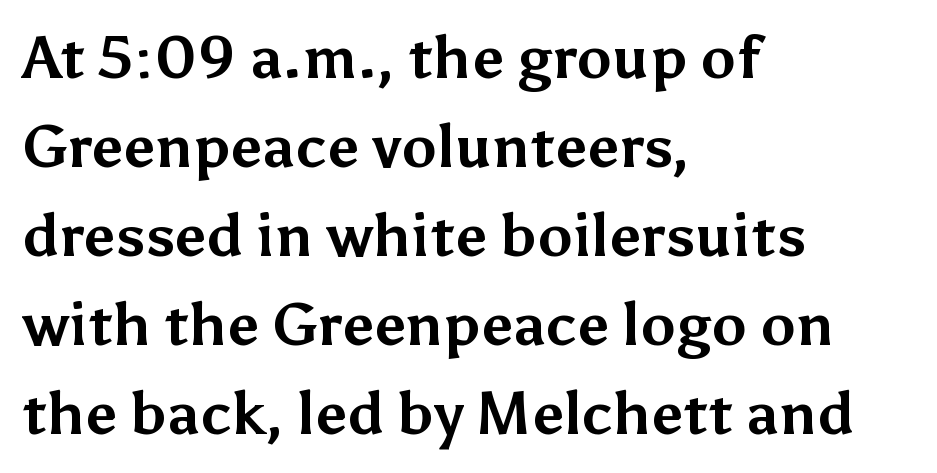
Q: Is the text bold? A: Yes.
Q: Is the text italic (slanted)? A: No, it is upright.
Q: Is the typeface a serif or a sans-serif typeface? A: Sans-serif.
Q: Is the text underlined? A: No.
Q: How is the paragraph aligned? A: Left-aligned.
Q: Is the spacing between letters normal or unusually wide? A: Normal.
Q: Is the spacing between lines tight, normal or loose? A: Normal.
Q: Width (condensed, normal, or wide)? A: Normal.
Q: Stroke contrast? A: Medium.
Q: x-height? A: Medium.
Q: Monospaced? A: No.
